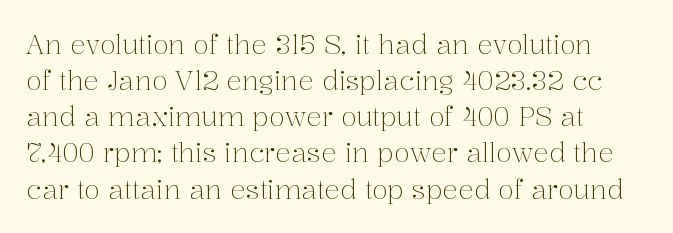
Teacher's note: observe the even left margin — that is flush-left alignment. Students, note that the glyphs here touch the page at normal intervals. Do the letters lean? They stand straight. Descenders hang freely into open space. Stem width sits at or under what a default text font uses.
